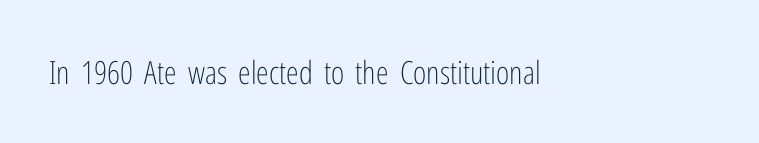
The image shows 32 px light, condensed sans-serif type, upright; set left-aligned, normal letter spacing, not underlined; low stroke contrast and a medium x-height.
